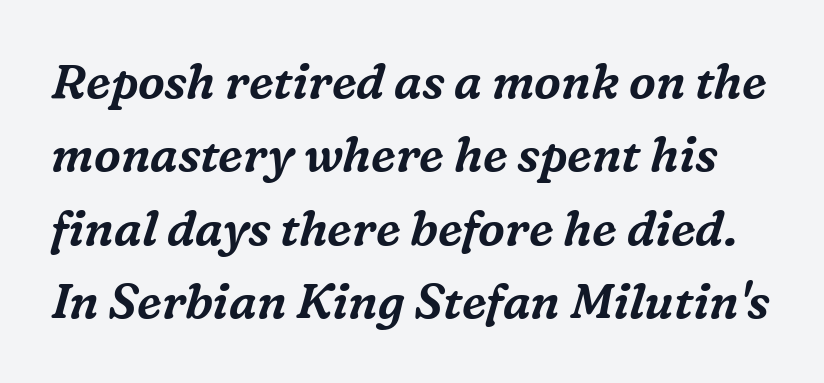
{"serif": "yes", "italic": "yes", "lean": "right", "slant_degrees": 16, "width": "normal", "stroke_contrast": "medium", "x_height": "medium", "monospaced": "no", "underline": "no", "line_spacing": "normal", "line_spacing_ratio": 1.53, "letter_spacing": "normal", "letter_spacing_em": 0.0, "glyph_px": 48}
